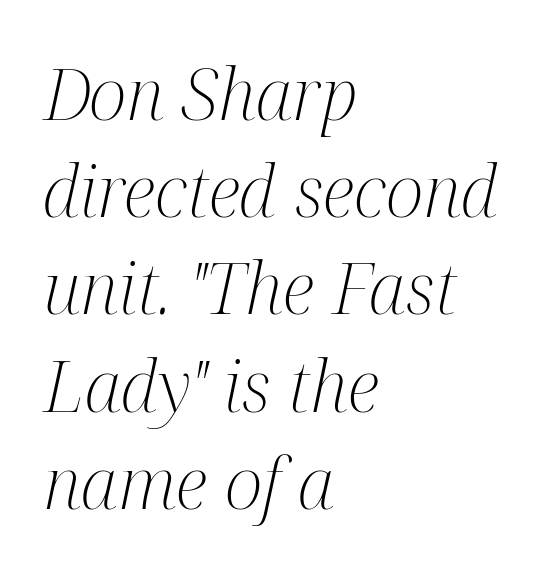
Slanted lettering throughout. Yep, those are serifs on the letters. Leftover space on each line is placed entirely after the last word. Letters have the restrained weight of plain body copy at most.
